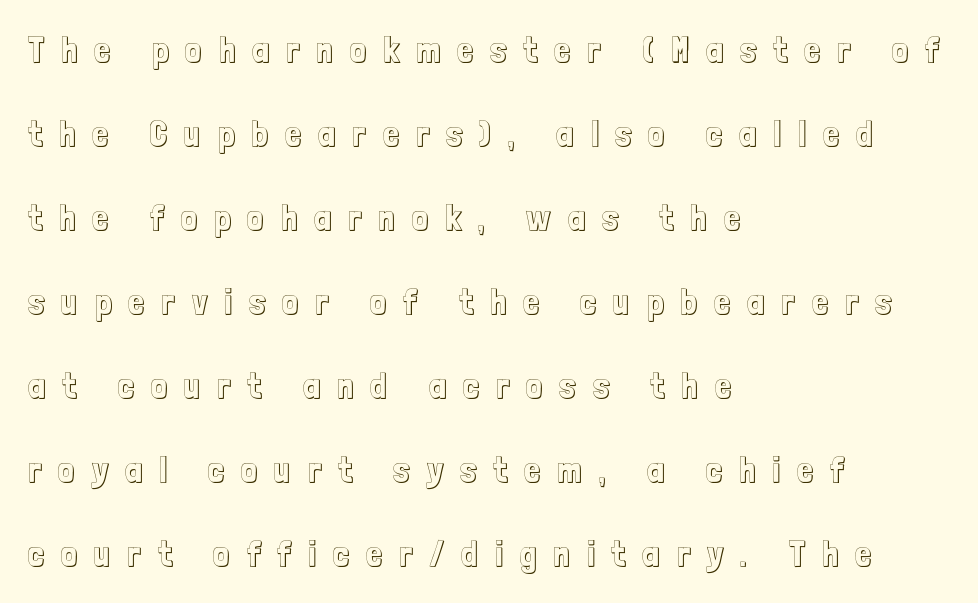
Letters rest on an invisible, unmarked baseline. Notice how the stems are strictly vertical — no italics here. The rendering uses natural spacing where letterforms have individual widths. Layout note: lines flush left. The rendering inserts visible extra space after every character.
